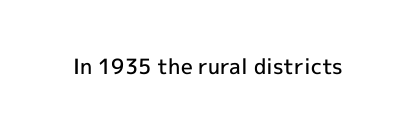
Typesetter's note: demi weight, one step under bold. The specimen omits any rule beneath the text block's lines. Is there any slant? The stems are plumb. Does extra space separate the letters? No, they use regular spacing.
